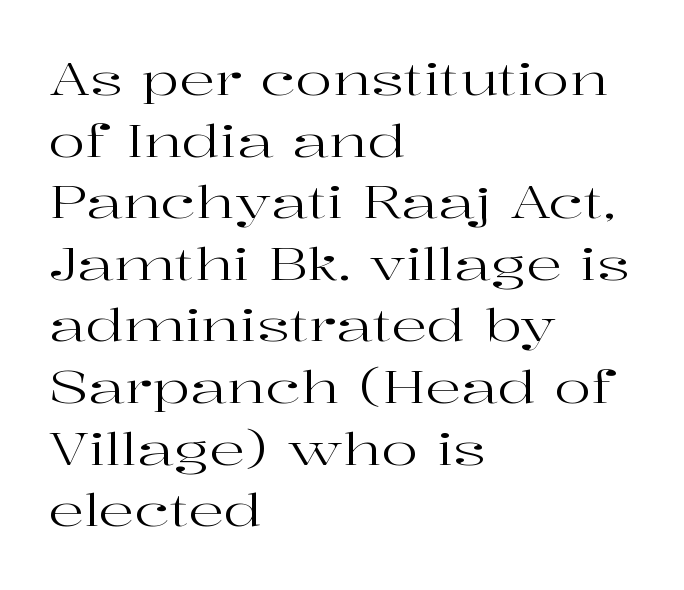
The image shows 44 px regular-weight, wide serif type, upright; set left-aligned, normal line spacing (1.4x), normal letter spacing, not underlined; high stroke contrast and a medium x-height.
